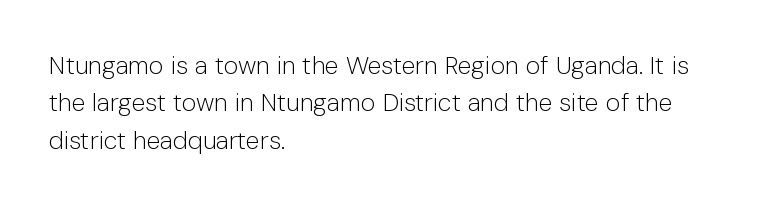
The image shows 25 px text type, upright; set left-aligned, normal line spacing (1.5x), normal letter spacing, not underlined.
